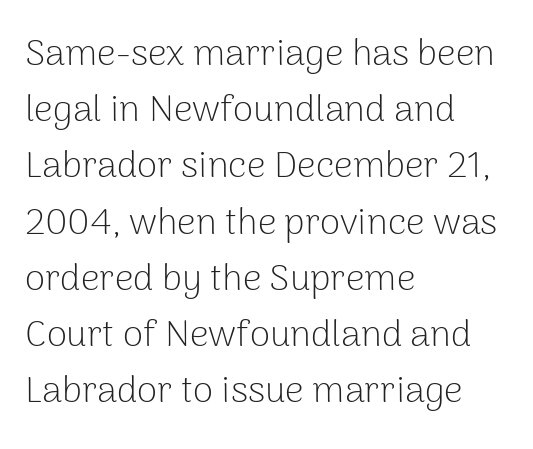
Q: Is the text bold? A: No.
Q: Is the text italic (slanted)? A: No, it is upright.
Q: Is the typeface a serif or a sans-serif typeface? A: Sans-serif.
Q: Is the text underlined? A: No.
Q: How is the paragraph aligned? A: Left-aligned.
Q: Is the spacing between letters normal or unusually wide? A: Normal.
Q: Is the spacing between lines tight, normal or loose? A: Normal.
Q: Width (condensed, normal, or wide)? A: Normal.
Q: Stroke contrast? A: Low.
Q: x-height? A: Medium.
Q: Monospaced? A: No.
